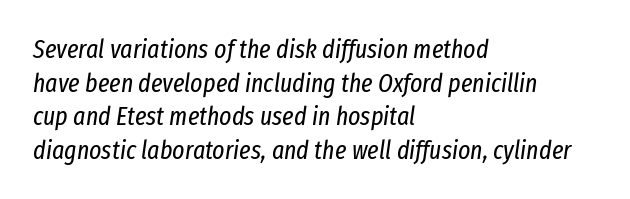
Q: Is the text bold? A: No.
Q: Is the text italic (slanted)? A: Yes, it leans right by about 8 degrees.
Q: Is the text underlined? A: No.
Q: How is the paragraph aligned? A: Left-aligned.
Q: Is the spacing between letters normal or unusually wide? A: Normal.
Q: Is the spacing between lines tight, normal or loose? A: Normal.
